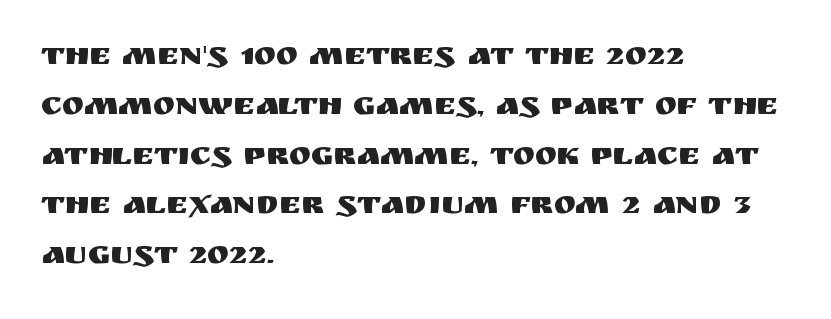
The image shows 33 px sans-serif type, upright; set left-aligned, normal line spacing (1.51x), normal letter spacing, not underlined; medium stroke contrast and a large x-height.
